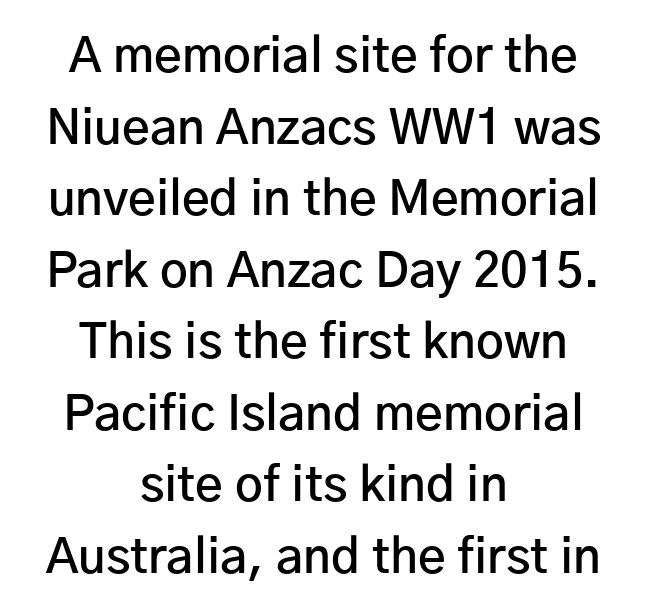
The image shows 48 px semibold sans-serif type, upright; set centered, normal line spacing (1.49x), normal letter spacing, not underlined; low stroke contrast and a medium x-height.
